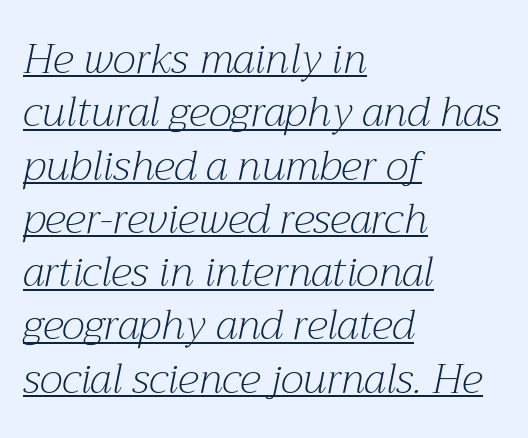
Q: Is the text bold? A: No.
Q: Is the text italic (slanted)? A: Yes, it leans right by about 12 degrees.
Q: Is the typeface a serif or a sans-serif typeface? A: Serif.
Q: Is the text underlined? A: Yes.
Q: How is the paragraph aligned? A: Left-aligned.
Q: Is the spacing between letters normal or unusually wide? A: Normal.
Q: Is the spacing between lines tight, normal or loose? A: Normal.
Q: Width (condensed, normal, or wide)? A: Normal.
Q: Stroke contrast? A: Medium.
Q: x-height? A: Medium.
Q: Monospaced? A: No.
